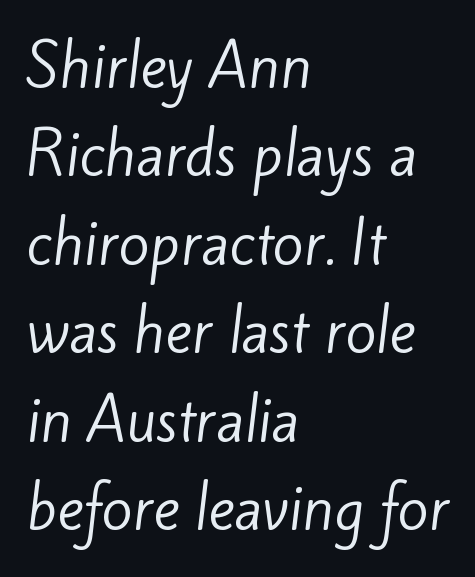
Q: Is the text bold? A: No.
Q: Is the typeface a serif or a sans-serif typeface? A: Sans-serif.
Q: Is the text underlined? A: No.
Q: How is the paragraph aligned? A: Left-aligned.
Q: Is the spacing between letters normal or unusually wide? A: Normal.
Q: Is the spacing between lines tight, normal or loose? A: Normal.
Q: Width (condensed, normal, or wide)? A: Normal.
Q: Stroke contrast? A: Low.
Q: x-height? A: Small.
Q: Monospaced? A: No.
